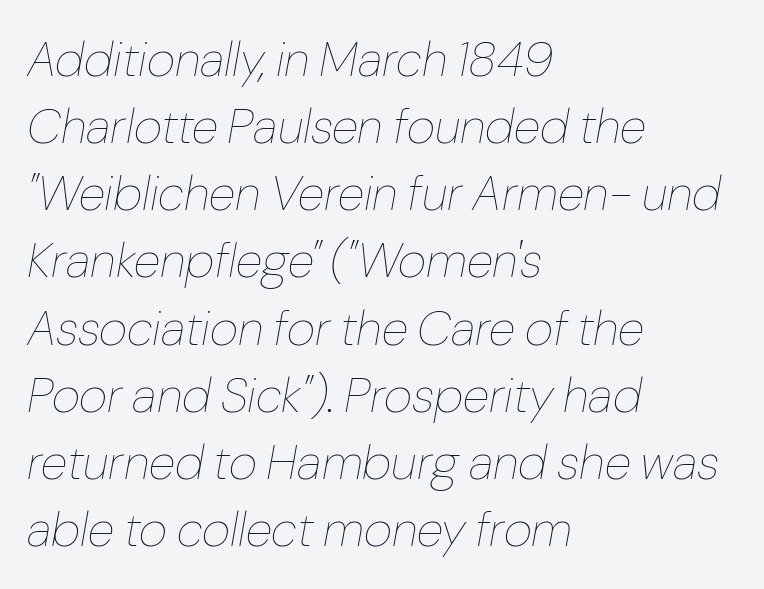
{"italic": "yes", "lean": "right", "slant_degrees": 10, "bold": "no", "weight": "thin", "width": "normal", "stroke_contrast": "low", "x_height": "medium", "monospaced": "no", "underline": "no", "align": "left", "line_spacing": "normal", "line_spacing_ratio": 1.37, "letter_spacing": "normal", "letter_spacing_em": 0.0, "glyph_px": 49}
